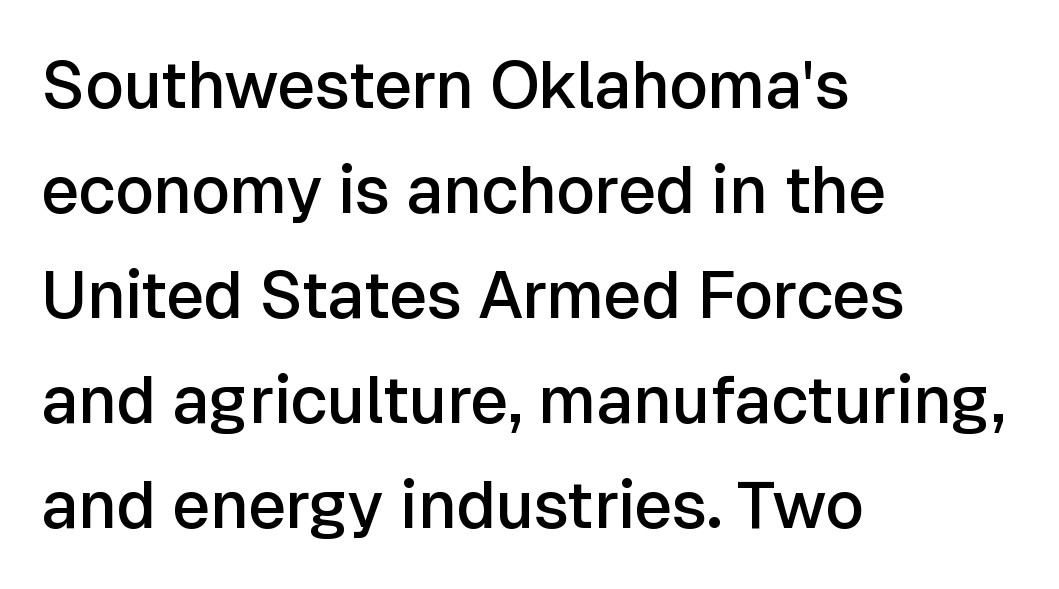
Which margin do the lines hug? The left one — the right edge is uneven. Only glyphs here, with clear space below each row. The lines sit at an ordinary, default distance from one another. This is the regular roman posture of the typeface. Does the type have serifs? No, each stem ends abruptly. These lines are rendered in a variable-pitch font.
